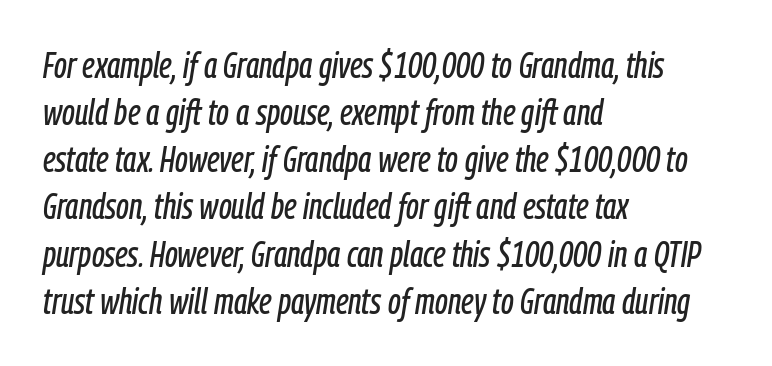
{"italic": "yes", "lean": "right", "slant_degrees": 9, "width": "condensed", "stroke_contrast": "low", "x_height": "medium", "monospaced": "no", "underline": "no", "align": "left", "line_spacing": "normal", "line_spacing_ratio": 1.31, "letter_spacing": "normal", "letter_spacing_em": 0.0, "glyph_px": 36}
